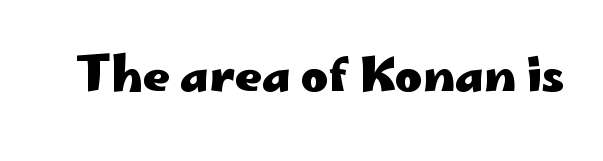
Bare-footed words on every line. This sample uses a sans-serif face. The rendering uses natural spacing where letterforms have individual widths. Summary of weight: heavy, a full bold.
